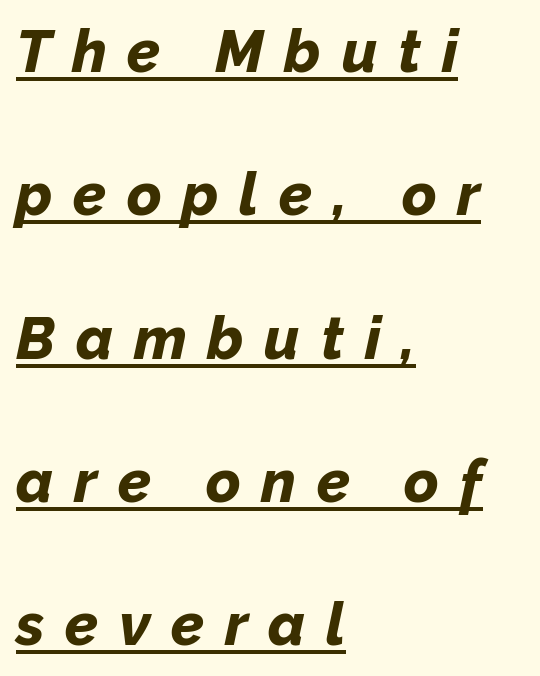
Q: Is the text bold? A: Yes.
Q: Is the text italic (slanted)? A: Yes, it leans right by about 12 degrees.
Q: Is the text underlined? A: Yes.
Q: How is the paragraph aligned? A: Left-aligned.
Q: Is the spacing between letters normal or unusually wide? A: Unusually wide.
Q: Is the spacing between lines tight, normal or loose? A: Loose.
Q: Width (condensed, normal, or wide)? A: Normal.
Q: Stroke contrast? A: Low.
Q: x-height? A: Medium.
Q: Monospaced? A: No.
